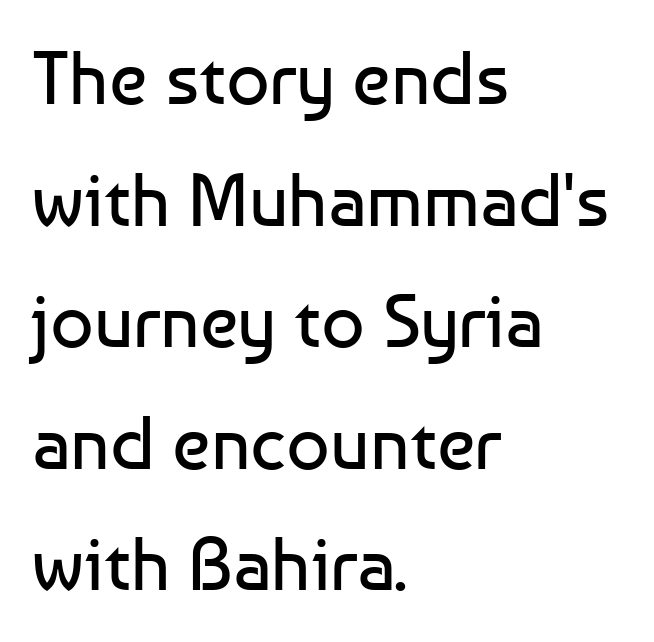
The image shows 76 px regular-weight sans-serif type, upright; set left-aligned, normal line spacing (1.6x), normal letter spacing, not underlined; low stroke contrast and a medium x-height.
